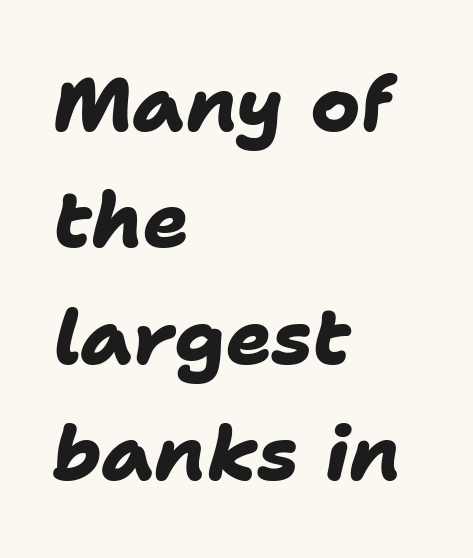
{"serif": "no", "bold": "yes", "weight": "heavy", "width": "normal", "stroke_contrast": "low", "x_height": "medium", "monospaced": "no", "underline": "no", "align": "left", "line_spacing": "normal", "line_spacing_ratio": 1.53, "letter_spacing": "normal", "letter_spacing_em": 0.0, "glyph_px": 76}
